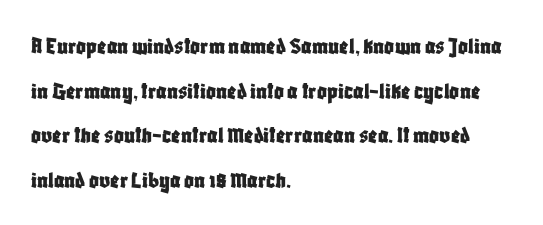
Q: Is the text italic (slanted)? A: No, it is upright.
Q: Is the text underlined? A: No.
Q: How is the paragraph aligned? A: Left-aligned.
Q: Is the spacing between letters normal or unusually wide? A: Normal.
